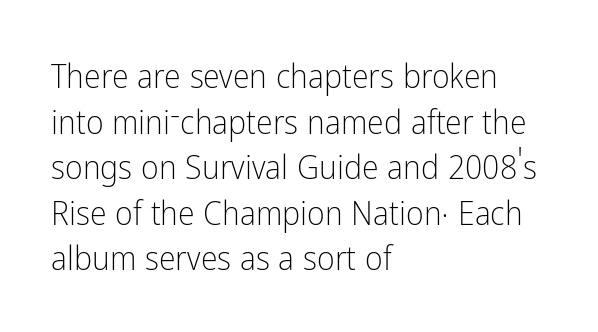
Between one letter and the next there's only the usual sliver of space. Students, observe: this is what conventionally led text looks like. You could not count columns in this text — the font is proportionally spaced. The paragraph has a hard left edge and a soft right edge. The space directly below the letters is spotless.
